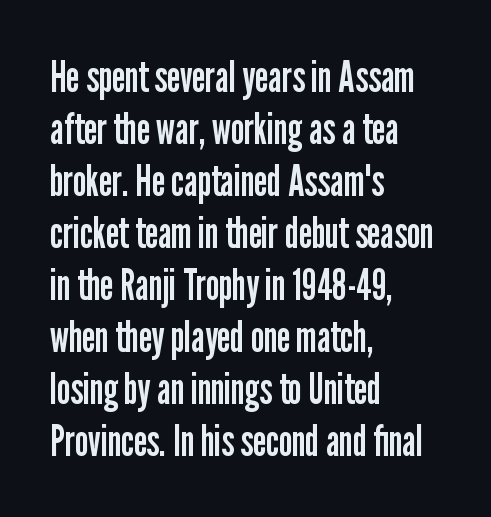
The image shows 43 px regular-weight, condensed sans-serif type, upright; set left-aligned, line spacing 1.21x, normal letter spacing, not underlined; low stroke contrast and a medium x-height.
